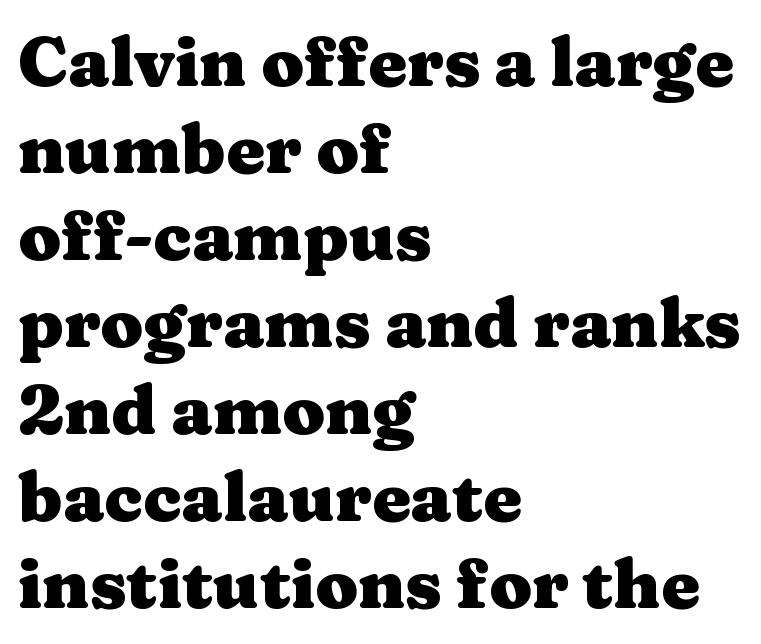
The passage shown is emphatically bold. The lines sit at an ordinary, default distance from one another. Note: serifs present on the glyphs. The setting favours the left margin, as ordinary paragraphs usually do. The type is set solid horizontally, with unmodified tracking.
